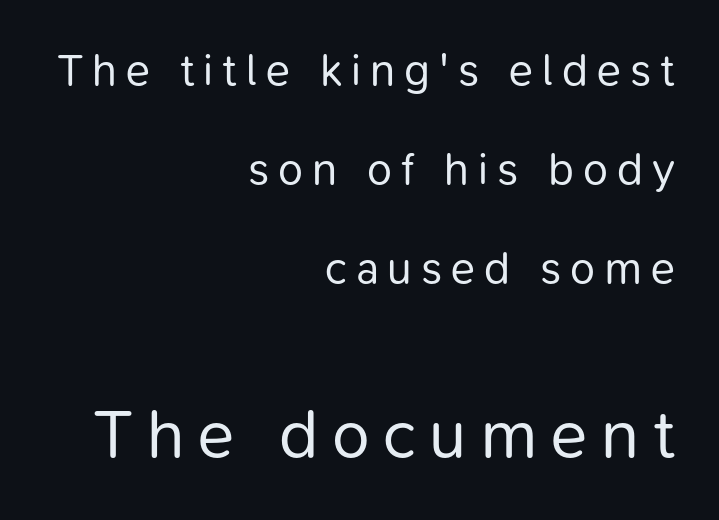
Q: Is the text bold? A: No.
Q: Is the text italic (slanted)? A: No, it is upright.
Q: Is the typeface a serif or a sans-serif typeface? A: Sans-serif.
Q: Is the text underlined? A: No.
Q: How is the paragraph aligned? A: Right-aligned.
Q: Is the spacing between letters normal or unusually wide? A: Unusually wide.
Q: Is the spacing between lines tight, normal or loose? A: Loose.
Q: Which block of text is set in a larger size, the first (top) or the second (bottom)? A: The second (bottom) one.
Q: Width (condensed, normal, or wide)? A: Normal.
Q: Stroke contrast? A: Low.
Q: x-height? A: Medium.
Q: Monospaced? A: No.
